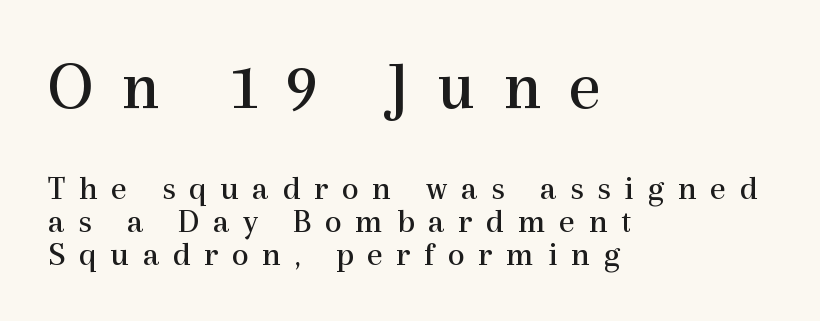
The image shows 69 px regular-weight serif type, upright; set left-aligned, tight line spacing (0.96x), unusually wide letter spacing (+0.4 em), not underlined; the first (top) block is 2.03x larger; a medium x-height.
